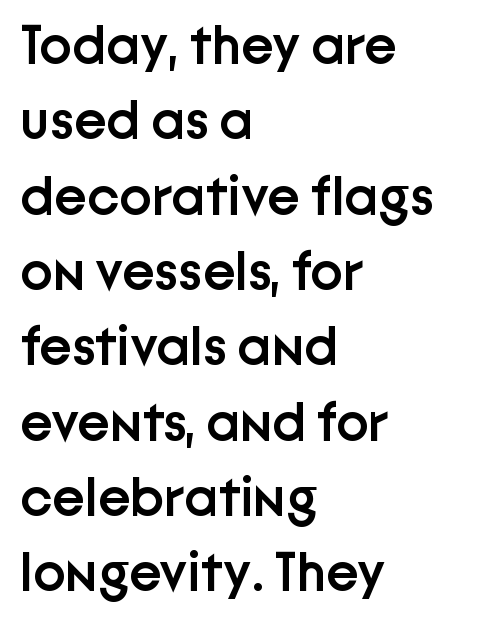
The face used here is proportionally spaced, like ordinary book or web type. Line beginnings align vertically; line endings do not. This is moderately heavy type, rendered in semibold. Any mark beneath the type? The region is blank.
